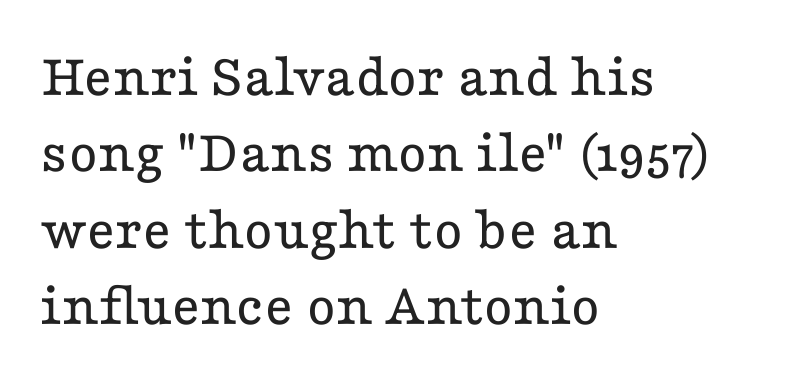
Think standard paragraph weight, or any step lighter than that. The lettering stays uniformly vertical, giving the passage a roman look. Beneath every word, the page is bare. The characters display serif detailing at their extremities.
